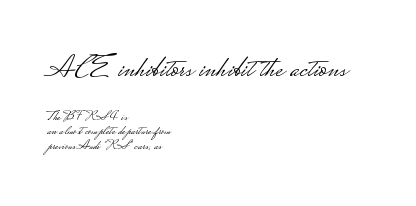
This is sans-serif lettering, the kind often seen on screens and signage. Larger block? The one above; the one below is distinctly smaller. The rendering uses a small line-height, squeezing the rows.
